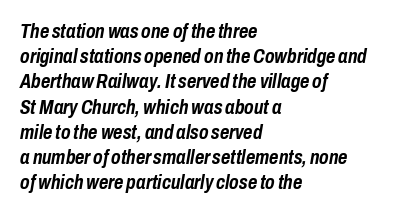
{"italic": "yes", "lean": "right", "slant_degrees": 10, "bold": "yes", "underline": "no", "align": "left", "line_spacing": "normal", "line_spacing_ratio": 1.26, "letter_spacing": "normal", "letter_spacing_em": 0.0, "glyph_px": 20}
